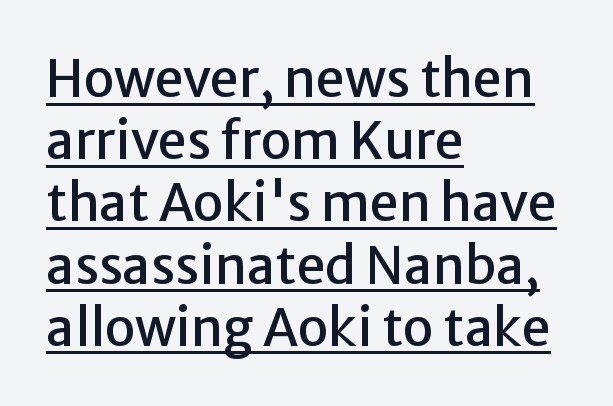
The image shows 51 px sans-serif type, upright; set left-aligned, line spacing 1.22x, normal letter spacing, underlined; low stroke contrast and a medium x-height.
